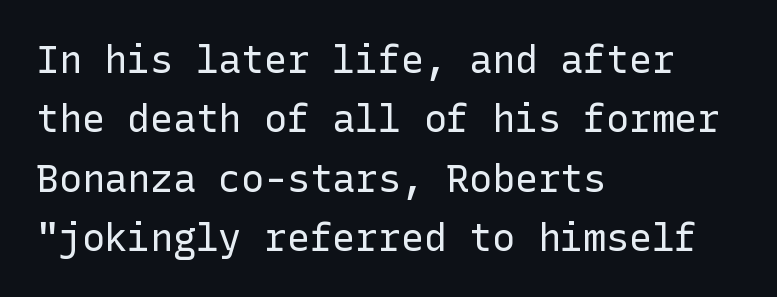
Q: Is the text bold? A: No.
Q: Is the text italic (slanted)? A: No, it is upright.
Q: Is the typeface a serif or a sans-serif typeface? A: Sans-serif.
Q: Is the text underlined? A: No.
Q: How is the paragraph aligned? A: Left-aligned.
Q: Is the spacing between letters normal or unusually wide? A: Normal.
Q: Is the spacing between lines tight, normal or loose? A: Normal.
Q: Width (condensed, normal, or wide)? A: Normal.
Q: Stroke contrast? A: Low.
Q: x-height? A: Medium.
